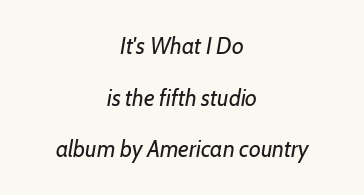
Q: Is the text bold? A: No.
Q: Is the text italic (slanted)? A: Yes, it leans right by about 7 degrees.
Q: Is the text underlined? A: No.
Q: How is the paragraph aligned? A: Centered.
Q: Is the spacing between letters normal or unusually wide? A: Normal.
Q: Is the spacing between lines tight, normal or loose? A: Loose.
